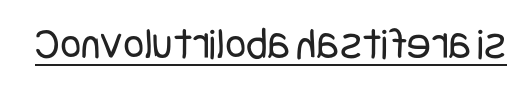
Every word sits above its own underline. Unbolded letterforms with no extra heft. Does the type have serifs? No, each stem ends abruptly. Ordinary non-slanted type is in use. Between one letter and the next there's only the usual sliver of space.
